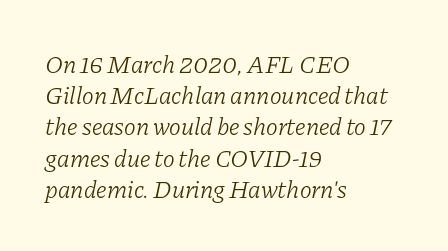
Q: Is the text bold? A: No.
Q: Is the text italic (slanted)? A: Yes, it leans right by about 11 degrees.
Q: Is the text underlined? A: No.
Q: How is the paragraph aligned? A: Left-aligned.
Q: Is the spacing between letters normal or unusually wide? A: Normal.
Q: Is the spacing between lines tight, normal or loose? A: Normal.
